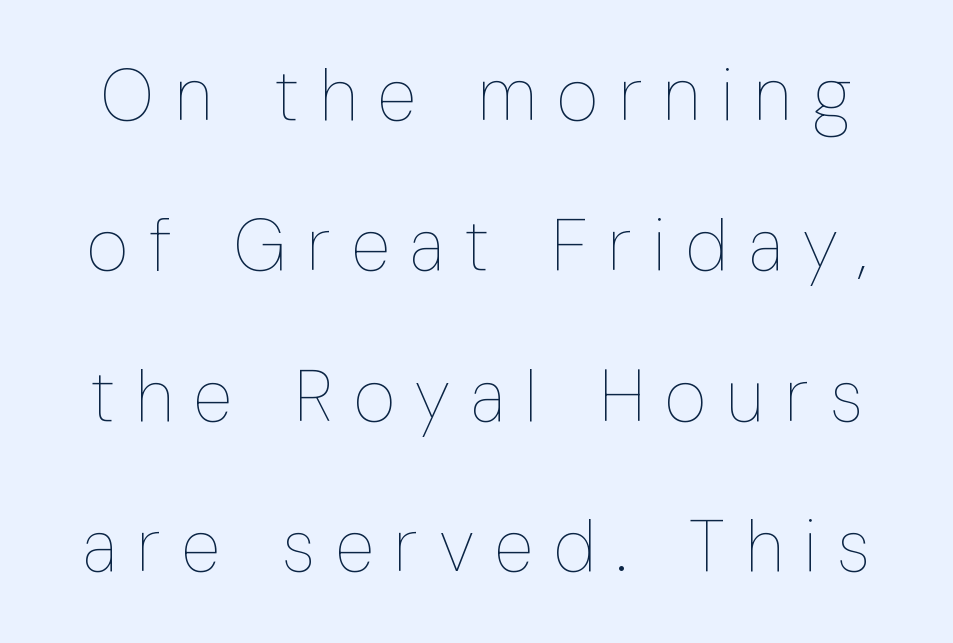
Q: Is the text bold? A: No.
Q: Is the text italic (slanted)? A: No, it is upright.
Q: Is the text underlined? A: No.
Q: Is the spacing between letters normal or unusually wide? A: Unusually wide.
Q: Is the spacing between lines tight, normal or loose? A: Loose.
Q: Width (condensed, normal, or wide)? A: Condensed.
Q: Stroke contrast? A: Low.
Q: x-height? A: Medium.
Q: Monospaced? A: No.
